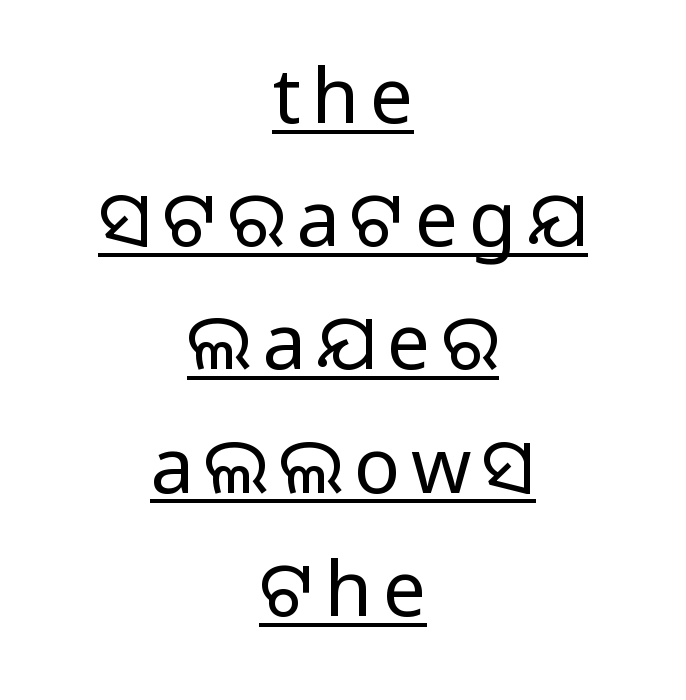
{"serif": "no", "italic": "no", "width": "normal", "stroke_contrast": "medium", "monospaced": "no", "underline": "yes", "align": "center", "line_spacing": "normal", "line_spacing_ratio": 1.6, "glyph_px": 77}
